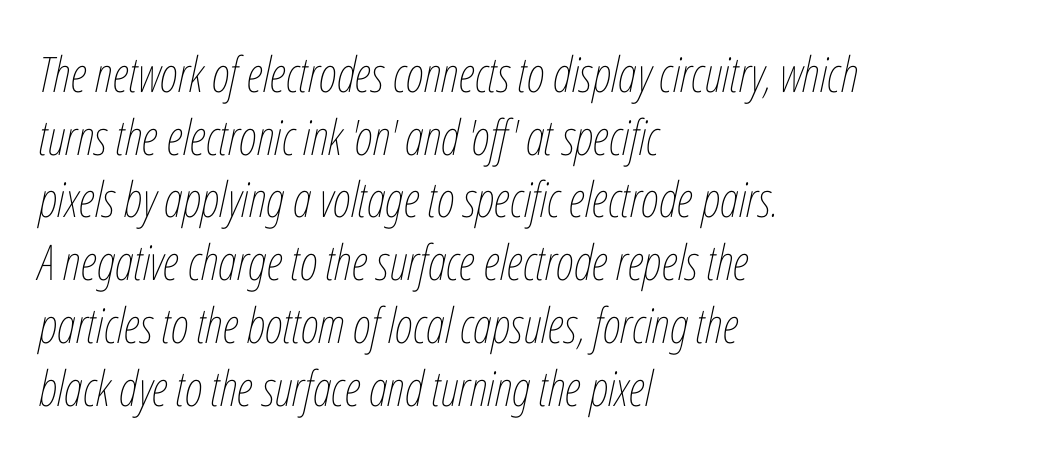
{"italic": "yes", "lean": "right", "slant_degrees": 12, "bold": "no", "weight": "thin", "width": "condensed", "stroke_contrast": "low", "x_height": "medium", "monospaced": "no", "underline": "no", "align": "left", "line_spacing": "normal", "line_spacing_ratio": 1.28, "letter_spacing": "normal", "letter_spacing_em": 0.0, "glyph_px": 49}
